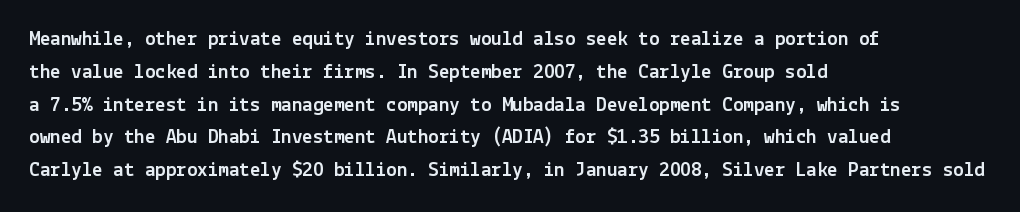
Q: Is the text italic (slanted)? A: No, it is upright.
Q: Is the text underlined? A: No.
Q: How is the paragraph aligned? A: Left-aligned.
Q: Is the spacing between letters normal or unusually wide? A: Normal.
Q: Is the spacing between lines tight, normal or loose? A: Normal.
